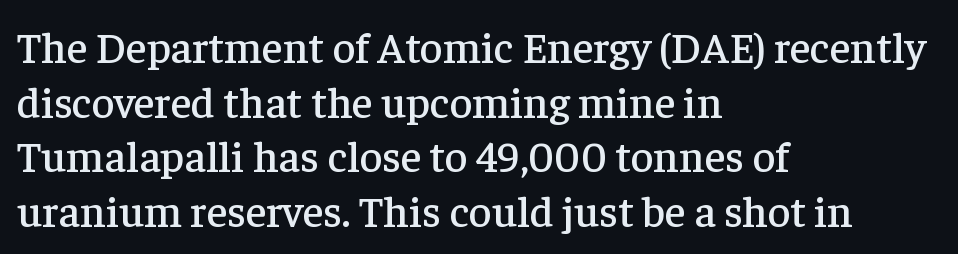
Q: Is the text italic (slanted)? A: No, it is upright.
Q: Is the typeface a serif or a sans-serif typeface? A: Serif.
Q: Is the text underlined? A: No.
Q: How is the paragraph aligned? A: Left-aligned.
Q: Is the spacing between letters normal or unusually wide? A: Normal.
Q: Width (condensed, normal, or wide)? A: Normal.
Q: Stroke contrast? A: Low.
Q: x-height? A: Medium.
Q: Monospaced? A: No.
